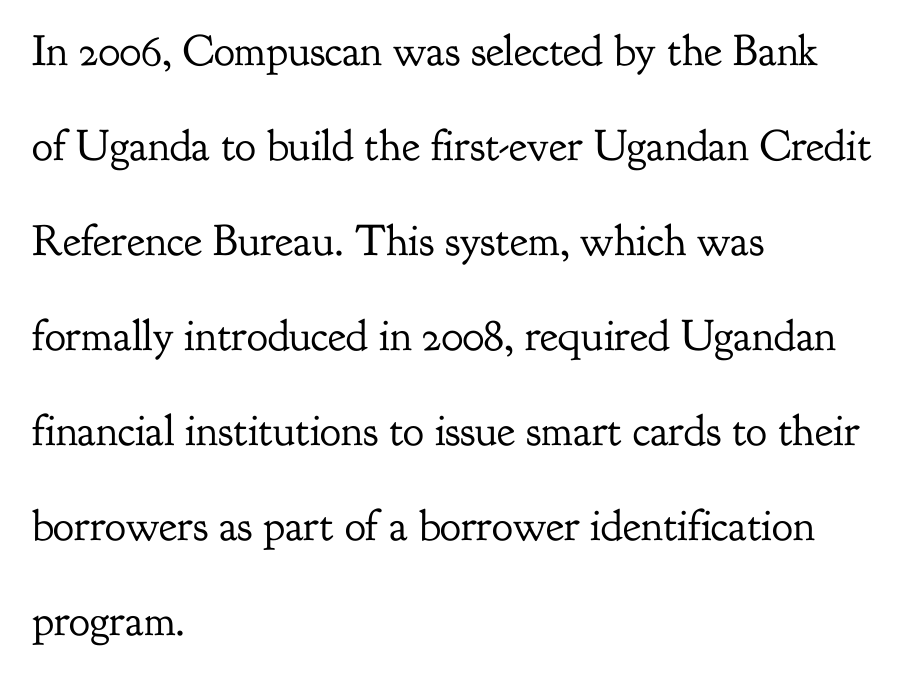
Q: Is the text bold? A: No.
Q: Is the text italic (slanted)? A: No, it is upright.
Q: Is the typeface a serif or a sans-serif typeface? A: Serif.
Q: Is the text underlined? A: No.
Q: How is the paragraph aligned? A: Left-aligned.
Q: Is the spacing between letters normal or unusually wide? A: Normal.
Q: Is the spacing between lines tight, normal or loose? A: Loose.
Q: Width (condensed, normal, or wide)? A: Normal.
Q: Stroke contrast? A: Low.
Q: x-height? A: Small.
Q: Monospaced? A: No.
